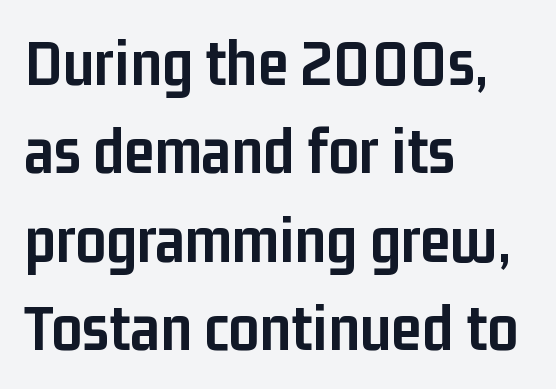
Does the lettering tilt? It doesn't — this is upright. Students, observe: this is what conventionally led text looks like. Between one letter and the next there's only the usual sliver of space. Letters rest on an invisible, unmarked baseline.
